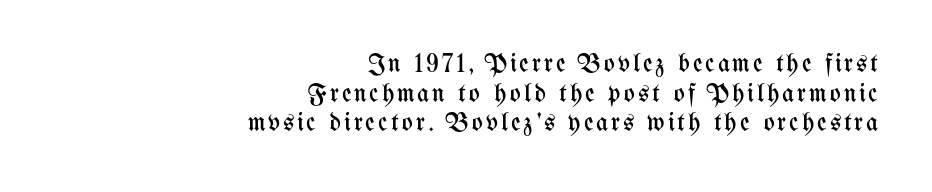
Letters have the restrained weight of plain body copy at most. Ascenders rise straight up at ninety degrees. Reading down the column, the eye jumps only a short way to each next line. The words here are not underlined. The paragraph has a hard right edge and a soft left edge.
